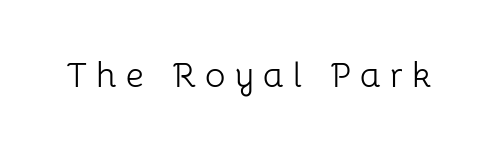
Does the lettering tilt? It doesn't — this is upright. The letters carry no serifs — their stems end cleanly without finishing strokes. Each row of text sits above clean, open space. The letterforms stand isolated, each surrounded by extra space.
